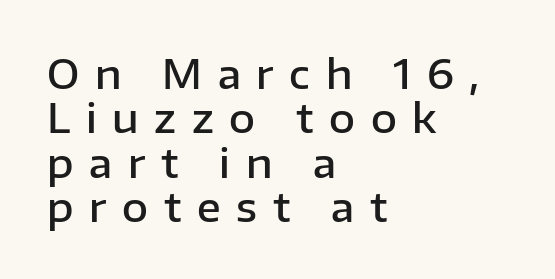
Q: Is the text bold? A: Semi-bold.
Q: Is the text italic (slanted)? A: No, it is upright.
Q: Is the typeface a serif or a sans-serif typeface? A: Sans-serif.
Q: Is the text underlined? A: No.
Q: How is the paragraph aligned? A: Left-aligned.
Q: Is the spacing between letters normal or unusually wide? A: Unusually wide.
Q: Is the spacing between lines tight, normal or loose? A: Tight.
Q: Width (condensed, normal, or wide)? A: Normal.
Q: Stroke contrast? A: Low.
Q: x-height? A: Medium.
Q: Monospaced? A: No.
